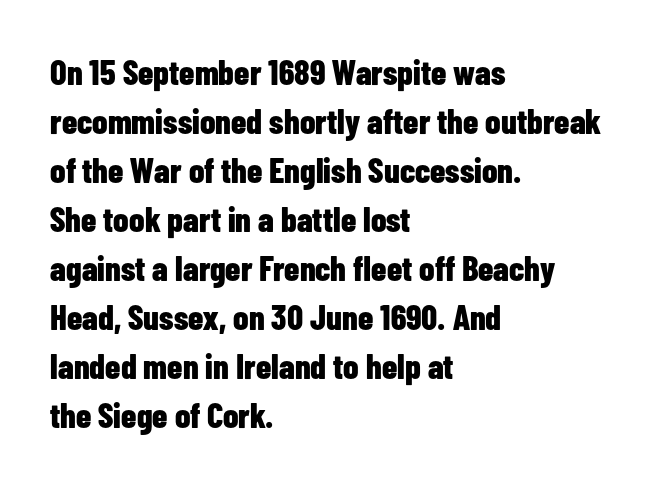
The image shows 35 px bold, condensed sans-serif type, upright; set left-aligned, normal line spacing (1.4x), normal letter spacing, not underlined; low stroke contrast and a medium x-height.
